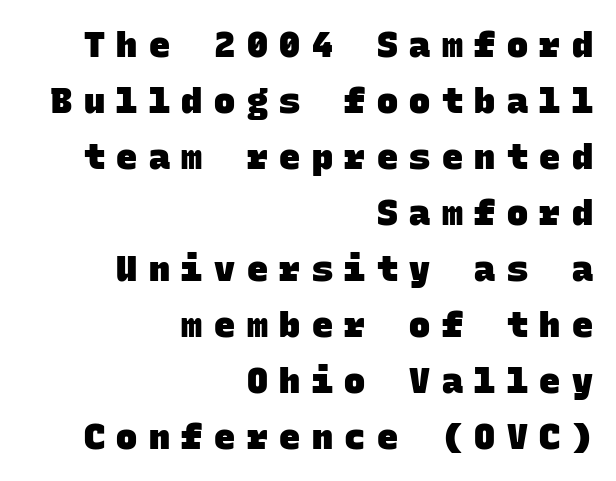
Casual observation: everything's shoved over to the right. Descender tails drop into unmarked territory. These lines are rendered in a fixed-pitch font. This sample uses a sans-serif face.
